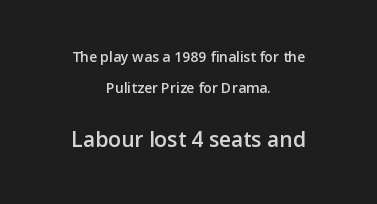
{"italic": "no", "bold": "semi", "underline": "no", "align": "center", "line_spacing": "loose", "line_spacing_ratio": 2.22, "letter_spacing": "normal", "letter_spacing_em": 0.0, "larger_block": "second", "size_ratio": 1.5, "glyph_px": 21}
